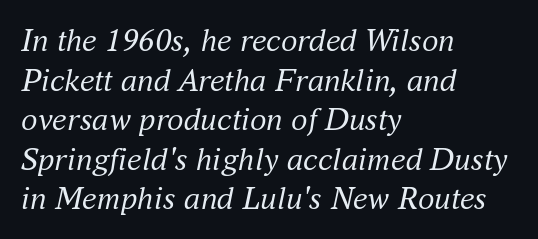
This rendering employs a face with finishing strokes, i.e., a serif. Ink coverage per letter is moderate at most. Here the glyphs are tracked normally, forming tight word shapes. The words here are not underlined. Caption: multi-line text, flush left, ragged right.
